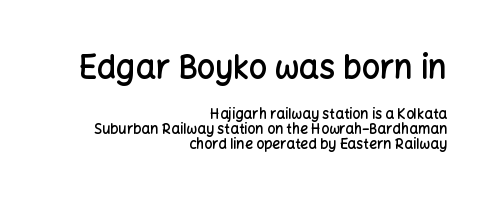
Summary of vertical rhythm: compact, with narrow interline spacing. This is the regular roman posture of the typeface. Looks like regular typesetting: each glyph gets only the width it needs. Caption: semibold face, moderately heavy strokes. The horizontal fit of the characters is conventional and even. The passage shown begins with its larger block and ends with its smaller one.
